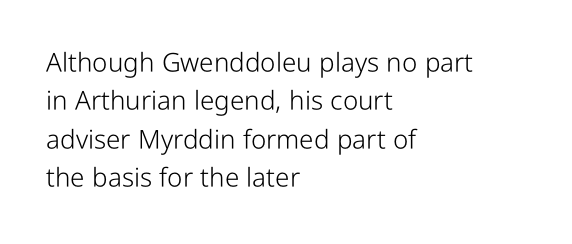
{"italic": "no", "bold": "no", "underline": "no", "align": "left", "line_spacing": "normal", "line_spacing_ratio": 1.48, "letter_spacing": "normal", "letter_spacing_em": 0.0, "glyph_px": 26}
